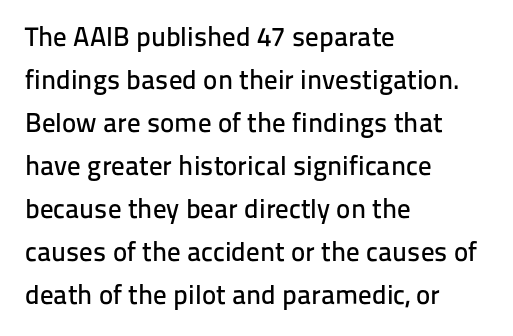
Notice how descenders clear the ascenders below comfortably — that's standard leading. Rendered with straight, roman letterforms. These lines keep a tight, regular rhythm from letter to letter. Only glyphs here, with clear space below each row. Line beginnings align vertically; line endings do not.
